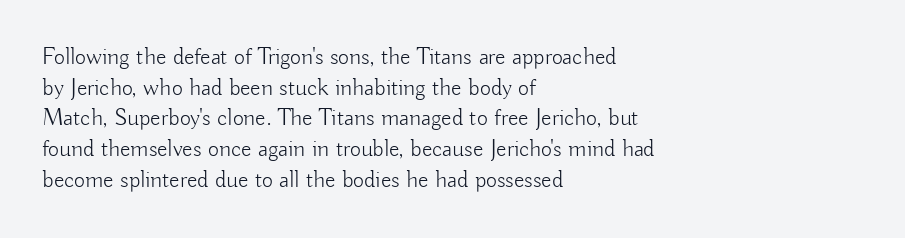
Is the type heavy? It reads as light-to-regular instead. Leftover space on each line is placed entirely after the last word. Characters follow at the spacing the type designer built in. The passage shown stacks its lines at a standard gap.
